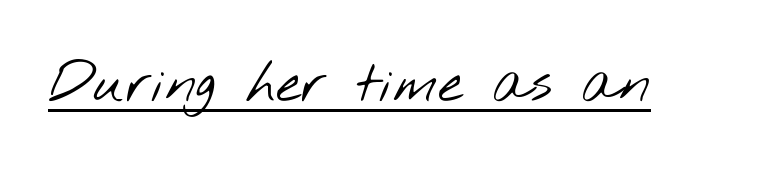
Q: Is the text bold? A: No.
Q: Is the typeface a serif or a sans-serif typeface? A: Sans-serif.
Q: Is the text underlined? A: Yes.
Q: Is the spacing between letters normal or unusually wide? A: Normal.
Q: Width (condensed, normal, or wide)? A: Wide.
Q: Stroke contrast? A: Low.
Q: x-height? A: Small.
Q: Monospaced? A: No.
